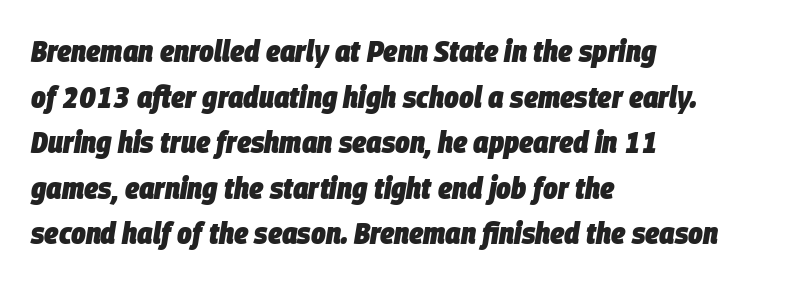
The image shows 31 px heavy, condensed type, italic (leaning right); set left-aligned, normal line spacing (1.47x), normal letter spacing, not underlined; low stroke contrast and a large x-height.
